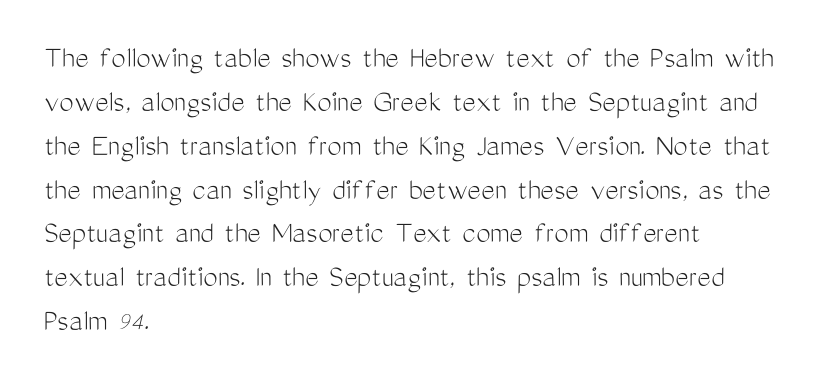
{"serif": "no", "italic": "no", "bold": "no", "weight": "light", "width": "condensed", "stroke_contrast": "medium", "x_height": "medium", "monospaced": "no", "underline": "no", "align": "left", "line_spacing": "normal", "line_spacing_ratio": 1.37, "letter_spacing": "normal", "letter_spacing_em": 0.0, "glyph_px": 32}
